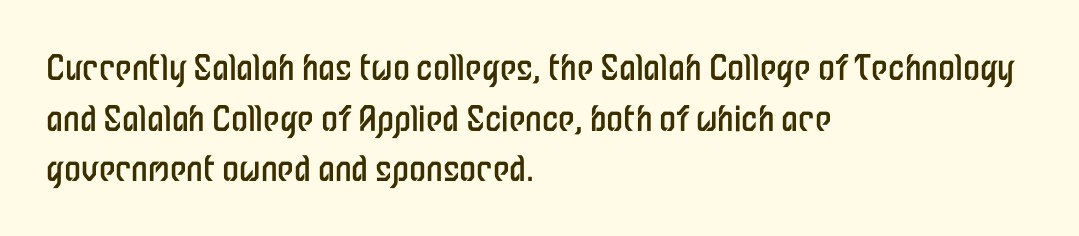
The image shows 34 px regular-weight, condensed sans-serif type, upright; set left-aligned, normal line spacing (1.49x), normal letter spacing, not underlined; low stroke contrast and a medium x-height.
